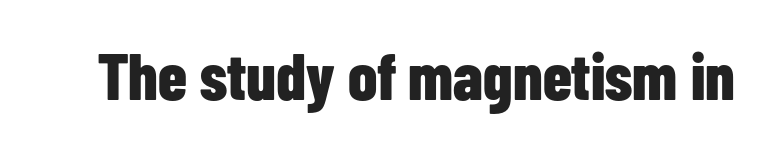
Q: Is the text bold? A: Yes.
Q: Is the text italic (slanted)? A: No, it is upright.
Q: Is the typeface a serif or a sans-serif typeface? A: Sans-serif.
Q: Is the text underlined? A: No.
Q: Is the spacing between letters normal or unusually wide? A: Normal.
Q: Width (condensed, normal, or wide)? A: Condensed.
Q: Stroke contrast? A: Low.
Q: x-height? A: Medium.
Q: Monospaced? A: No.
